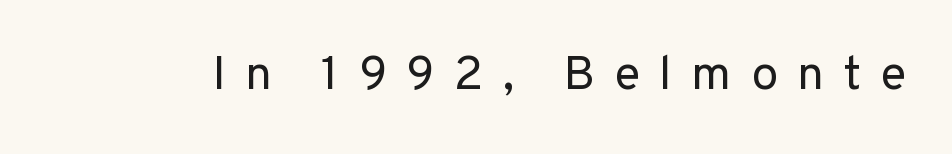
The image shows 48 px regular-weight sans-serif type, upright; set unusually wide letter spacing (+0.4 em), not underlined; low stroke contrast and a medium x-height.
